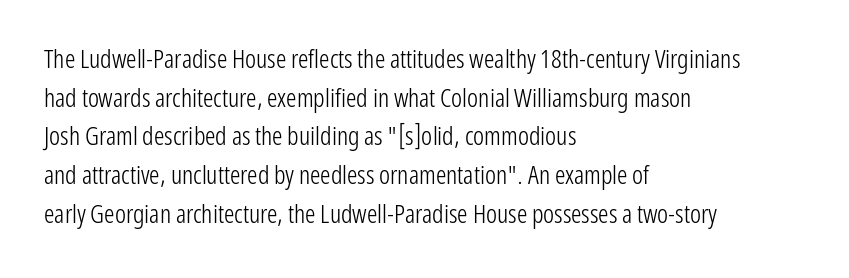
Posture: vertical. The weight tops out at a normal text grade. Words appear dense and cohesive because spacing is normal. If you drew a ruler down the left edge, every line would touch it. Line spacing here is normal. Underline: absent.
